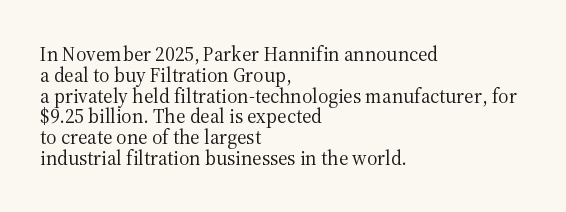
Q: Is the text bold? A: No.
Q: Is the text italic (slanted)? A: No, it is upright.
Q: Is the text underlined? A: No.
Q: How is the paragraph aligned? A: Left-aligned.
Q: Is the spacing between letters normal or unusually wide? A: Normal.
Q: Is the spacing between lines tight, normal or loose? A: Tight.
